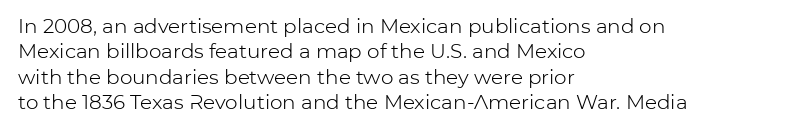
The rows are spaced the way most documents space them. Weight: in the light-to-regular range. Each word holds together tightly as a unit, with standard inter-letter gaps. Nobody drew a line under any word here.
